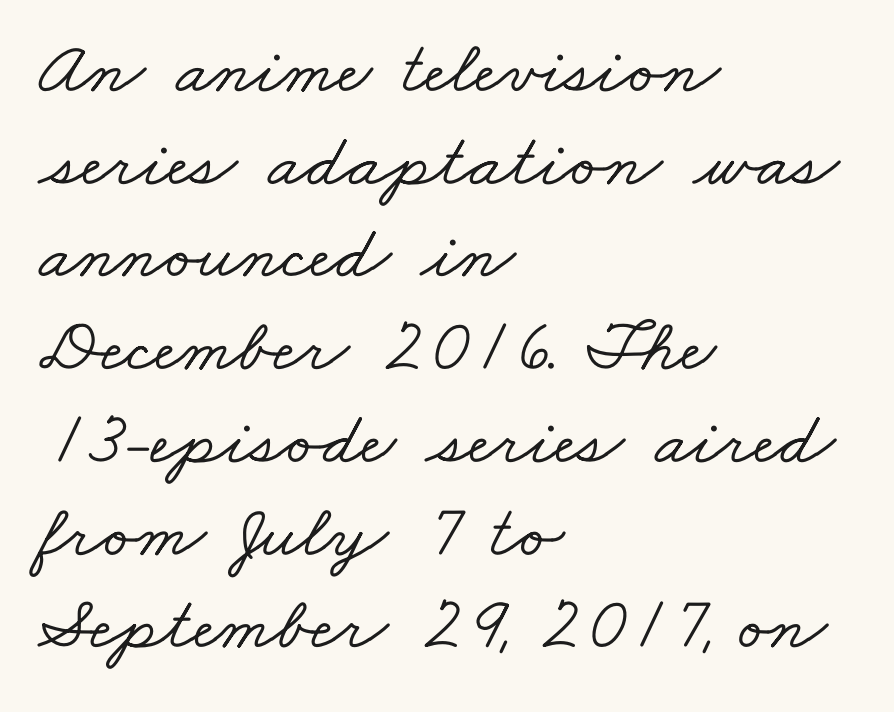
Q: Is the typeface a serif or a sans-serif typeface? A: Serif.
Q: Is the text underlined? A: No.
Q: How is the paragraph aligned? A: Left-aligned.
Q: Is the spacing between letters normal or unusually wide? A: Normal.
Q: Width (condensed, normal, or wide)? A: Wide.
Q: Stroke contrast? A: Low.
Q: x-height? A: Small.
Q: Monospaced? A: No.
